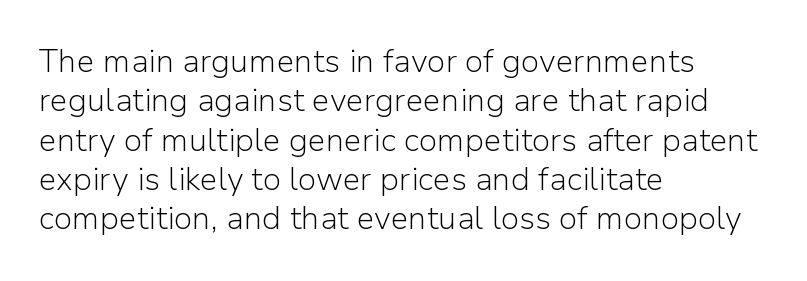
The image shows 32 px light sans-serif type, upright; set left-aligned, line spacing 1.23x, normal letter spacing, not underlined; low stroke contrast and a medium x-height.
